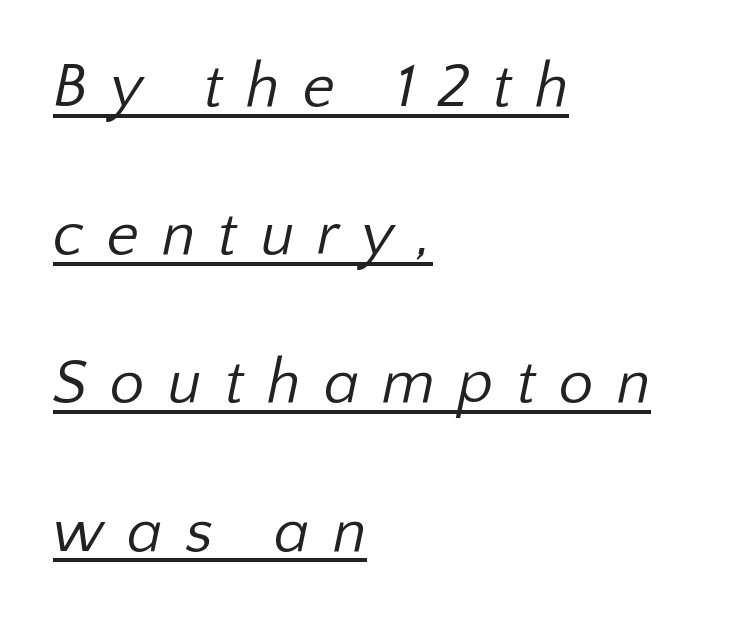
The image shows 62 px regular-weight sans-serif type; set left-aligned, loose line spacing (2.39x), unusually wide letter spacing (+0.37 em), underlined; low stroke contrast and a medium x-height.
